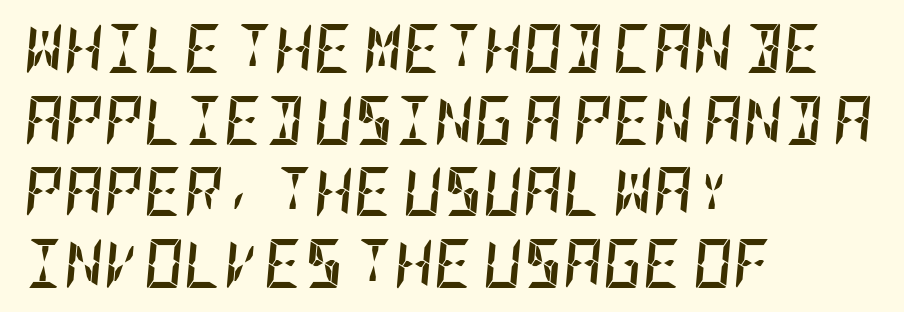
The rendering uses a bold face; every stroke is thick and dark. You could call the tracking neutral — neither tight nor loose. The strip under each line holds only bare page. Slant detected: the letters are inclined. Horizontal alignment here is leftward, the default for most running prose.
